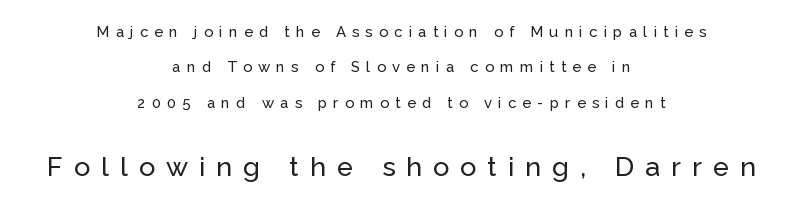
{"italic": "no", "underline": "no", "align": "center", "line_spacing": "loose", "line_spacing_ratio": 2.36, "letter_spacing": "wide", "letter_spacing_em": 0.41, "larger_block": "second", "size_ratio": 1.8, "glyph_px": 27}
